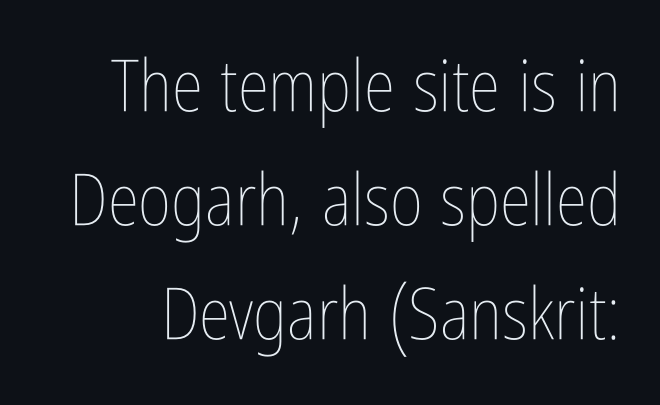
Q: Is the text bold? A: No.
Q: Is the text italic (slanted)? A: No, it is upright.
Q: Is the text underlined? A: No.
Q: Is the spacing between letters normal or unusually wide? A: Normal.
Q: Is the spacing between lines tight, normal or loose? A: Normal.
Q: Width (condensed, normal, or wide)? A: Condensed.
Q: Stroke contrast? A: Low.
Q: x-height? A: Medium.
Q: Monospaced? A: No.
